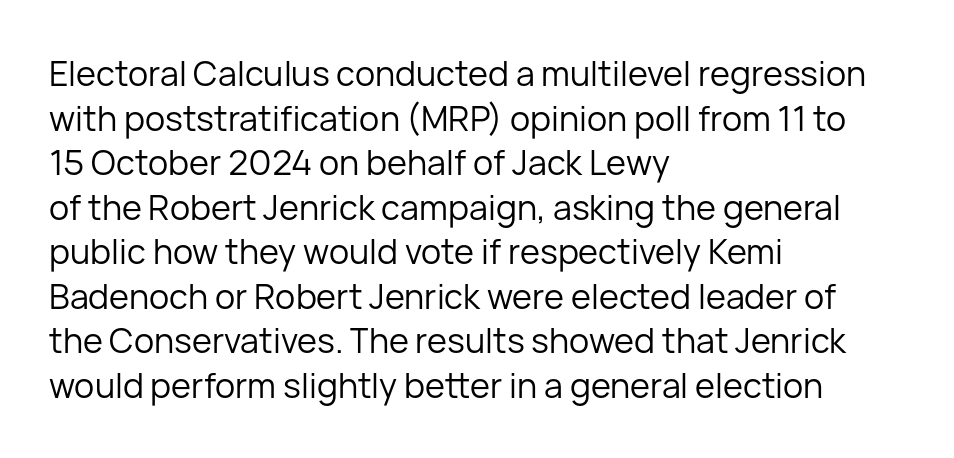
The image shows 34 px regular-weight sans-serif type, upright; set left-aligned, normal line spacing (1.31x), normal letter spacing, not underlined; low stroke contrast and a medium x-height.
